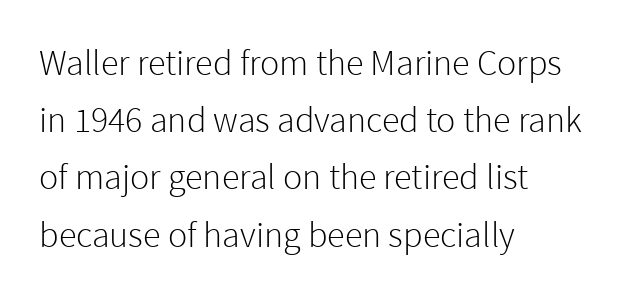
{"serif": "no", "italic": "no", "bold": "no", "weight": "light", "width": "normal", "x_height": "medium", "monospaced": "no", "underline": "no", "align": "left", "line_spacing": "normal", "line_spacing_ratio": 1.59, "letter_spacing": "normal", "letter_spacing_em": 0.0, "glyph_px": 36}
